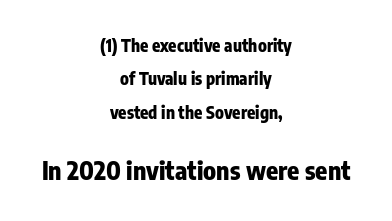
Q: Is the text bold? A: Yes.
Q: Is the text italic (slanted)? A: No, it is upright.
Q: Is the text underlined? A: No.
Q: How is the paragraph aligned? A: Centered.
Q: Is the spacing between letters normal or unusually wide? A: Normal.
Q: Is the spacing between lines tight, normal or loose? A: Loose.
Q: Which block of text is set in a larger size, the first (top) or the second (bottom)? A: The second (bottom) one.
